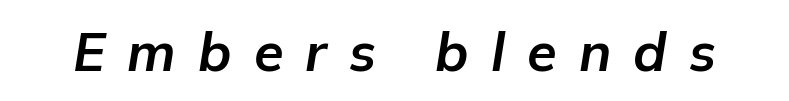
Q: Is the text bold? A: Yes.
Q: Is the text italic (slanted)? A: Yes, it leans right by about 9 degrees.
Q: Is the text underlined? A: No.
Q: Is the spacing between letters normal or unusually wide? A: Unusually wide.
Q: Width (condensed, normal, or wide)? A: Normal.
Q: Stroke contrast? A: Low.
Q: x-height? A: Medium.
Q: Monospaced? A: No.
